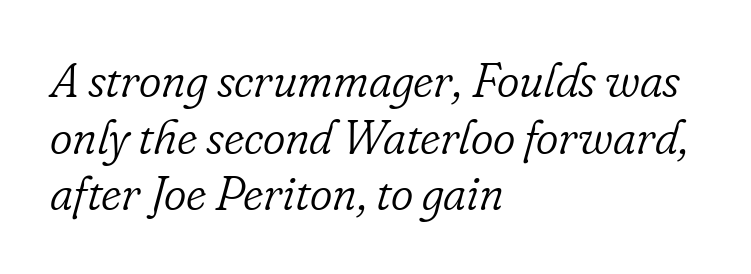
The image shows 48 px light serif type, italic (leaning right); set left-aligned, line spacing 1.18x, normal letter spacing, not underlined; low stroke contrast and a small x-height.
